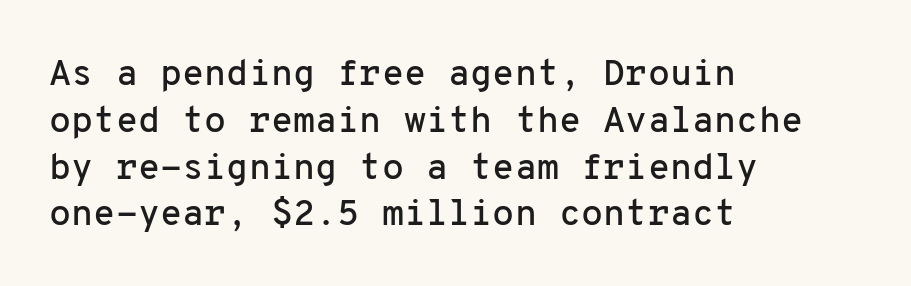
Is this a fixed-width face? Yes — each glyph sits in an identical cell. The baseline area is clear. Look at the bottom of the vertical strokes: they stop flat, with no serifs. Style check: upright. Between one letter and the next there's only the usual sliver of space. The block of text has a typical density, with ordinary space between rows.
